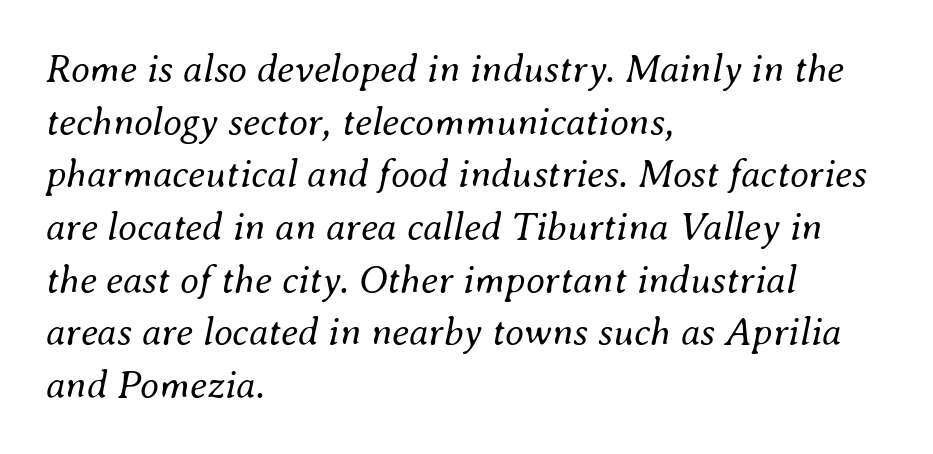
{"italic": "yes", "lean": "right", "slant_degrees": 8, "bold": "no", "weight": "regular", "width": "normal", "stroke_contrast": "medium", "x_height": "small", "monospaced": "no", "underline": "no", "align": "left", "line_spacing": "normal", "line_spacing_ratio": 1.35, "letter_spacing": "normal", "letter_spacing_em": 0.0, "glyph_px": 39}
